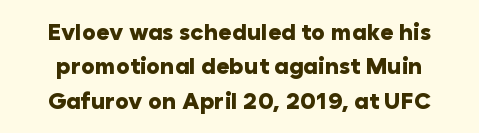
The image shows 23 px bold type, upright; set normal line spacing (1.5x), normal letter spacing, not underlined.
